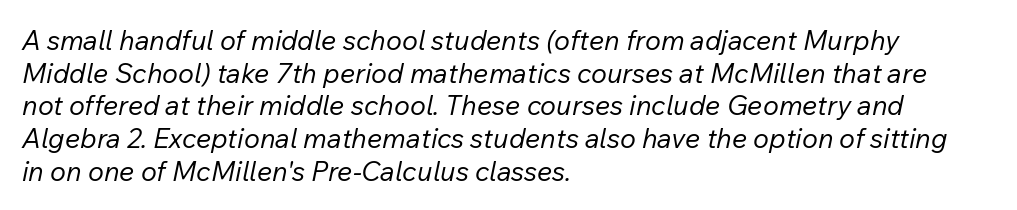
Q: Is the text bold? A: No.
Q: Is the text italic (slanted)? A: Yes, it leans right by about 12 degrees.
Q: Is the text underlined? A: No.
Q: How is the paragraph aligned? A: Left-aligned.
Q: Is the spacing between letters normal or unusually wide? A: Normal.
